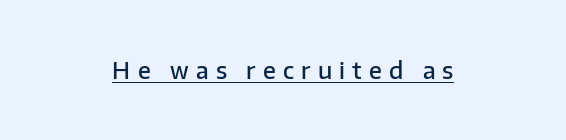
The image shows 23 px text type, upright; set centered, unusually wide letter spacing (+0.31 em), underlined.
